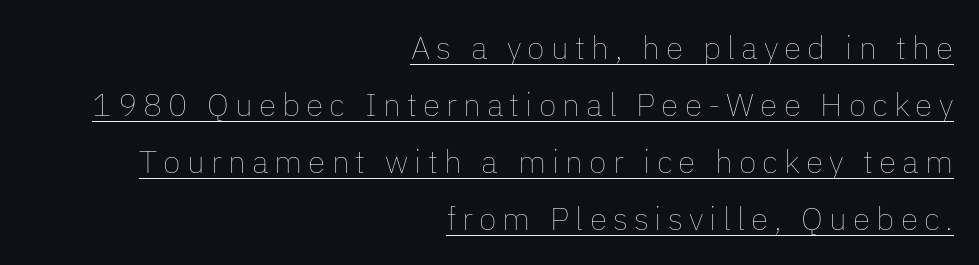
Q: Is the text bold? A: No.
Q: Is the text italic (slanted)? A: No, it is upright.
Q: Is the text underlined? A: Yes.
Q: How is the paragraph aligned? A: Right-aligned.
Q: Width (condensed, normal, or wide)? A: Normal.
Q: Stroke contrast? A: Low.
Q: x-height? A: Medium.
Q: Monospaced? A: No.
